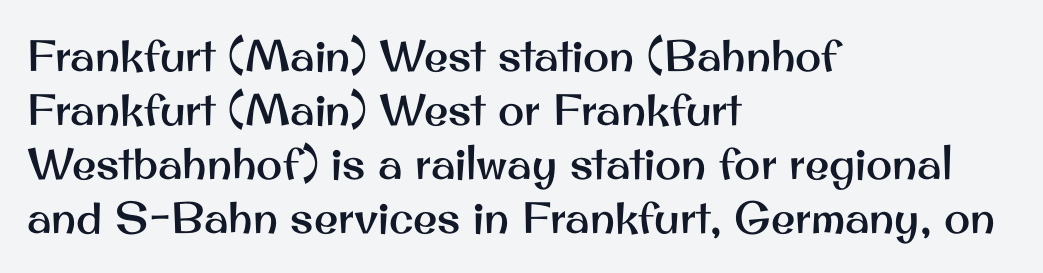
The image shows 44 px sans-serif type, upright; set left-aligned, line spacing 1.23x, normal letter spacing, not underlined; medium stroke contrast and a small x-height.
